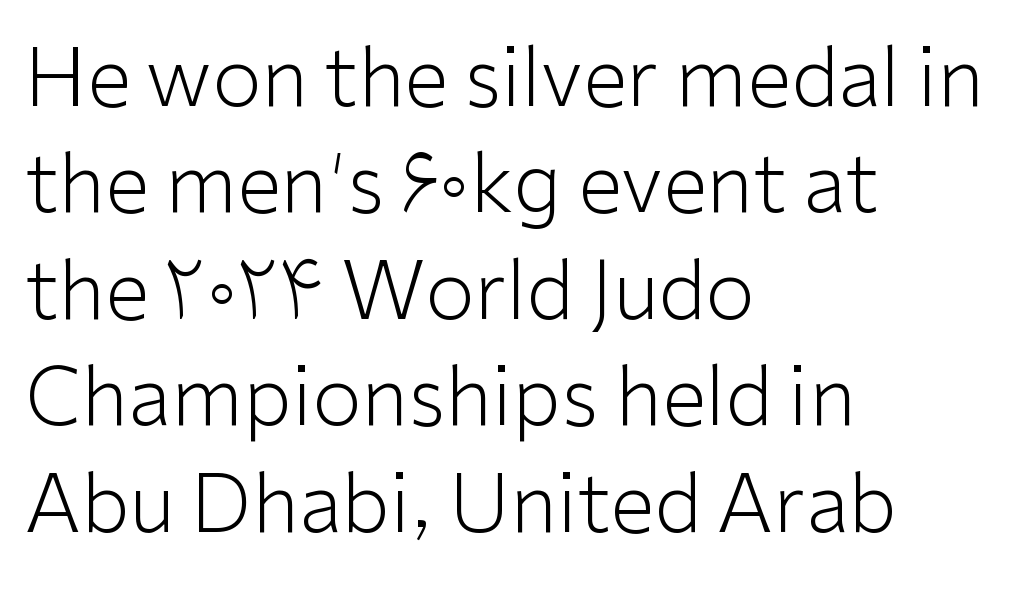
The image shows 80 px light sans-serif type, upright; set left-aligned, normal line spacing (1.33x), normal letter spacing, not underlined; low stroke contrast and a medium x-height.
